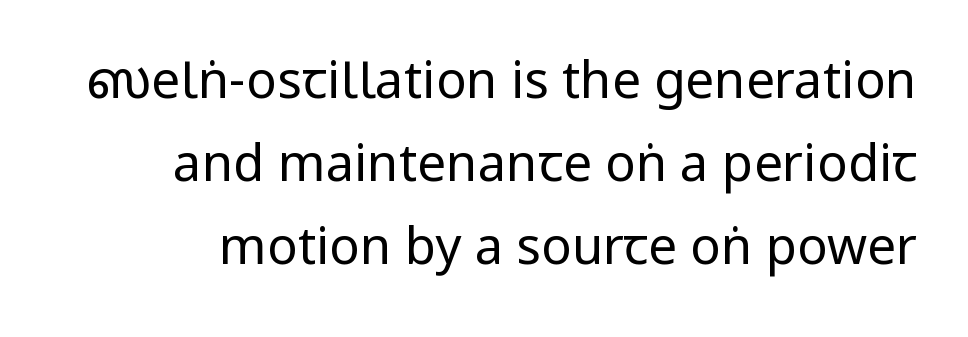
{"serif": "no", "italic": "no", "bold": "no", "weight": "regular", "width": "condensed", "stroke_contrast": "low", "underline": "no", "line_spacing": "normal", "line_spacing_ratio": 1.63, "letter_spacing": "normal", "letter_spacing_em": 0.0, "glyph_px": 51}
